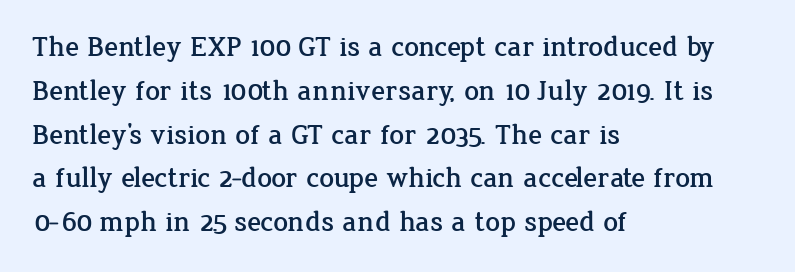
Yep, those are serifs on the letters. The rendering uses natural spacing where letterforms have individual widths. Type without underlining. Designer's note — italics off, roman on. Reading down the column, the eye jumps a familiar distance to each next line. These lines stack with their left ends in a neat column.
